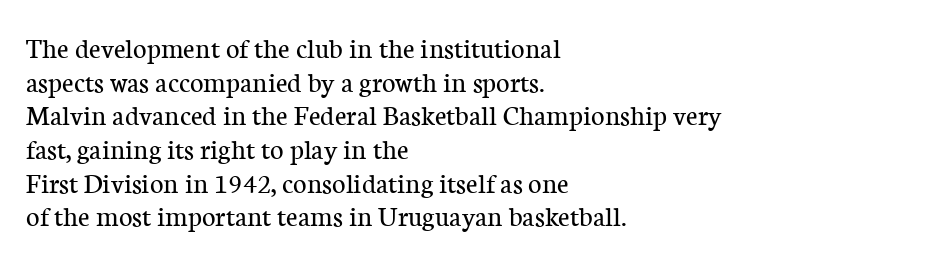
{"serif": "yes", "italic": "no", "bold": "no", "weight": "regular", "width": "normal", "stroke_contrast": "low", "x_height": "medium", "monospaced": "no", "underline": "no", "align": "left", "line_spacing_ratio": 1.16, "letter_spacing": "normal", "letter_spacing_em": 0.0, "glyph_px": 29}
